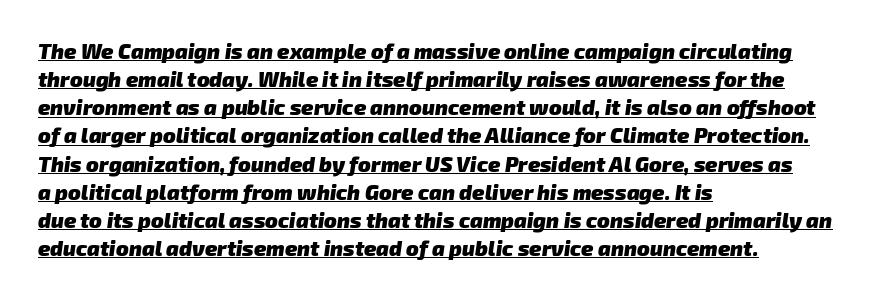
Q: Is the text bold? A: Yes.
Q: Is the text underlined? A: Yes.
Q: How is the paragraph aligned? A: Left-aligned.
Q: Is the spacing between letters normal or unusually wide? A: Normal.
Q: Is the spacing between lines tight, normal or loose? A: Normal.
